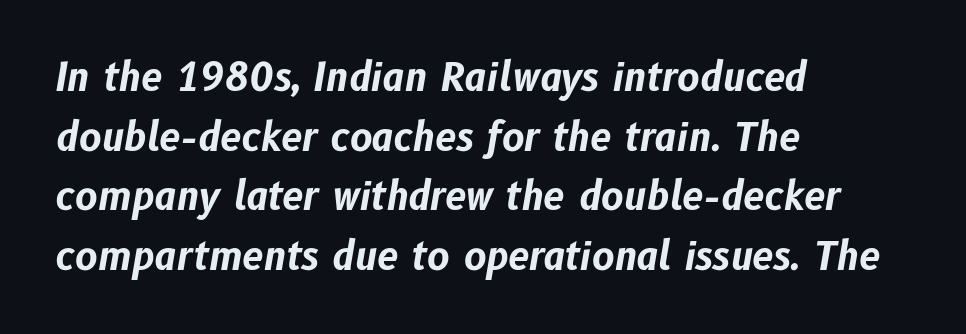
{"italic": "yes", "lean": "right", "slant_degrees": 10, "bold": "yes", "weight": "bold", "width": "normal", "stroke_contrast": "low", "x_height": "medium", "monospaced": "no", "underline": "no", "align": "left", "line_spacing": "normal", "line_spacing_ratio": 1.57, "letter_spacing": "normal", "letter_spacing_em": 0.0, "glyph_px": 38}
